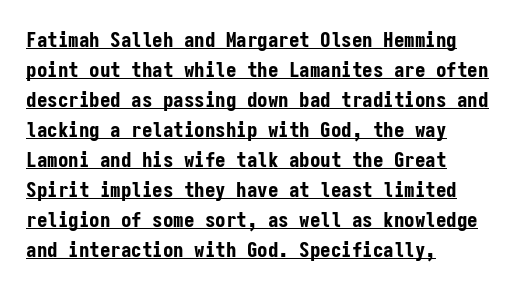
Does a line run under the words? Yes, clearly. Does the copy run flush right? No — it runs flush left. Strong, thick strokes mark this as bold type. Posture: upright roman. Observe the ordinary spacing: letters are neighbours, not strangers. Whoever set this chose a conventional vertical rhythm.
